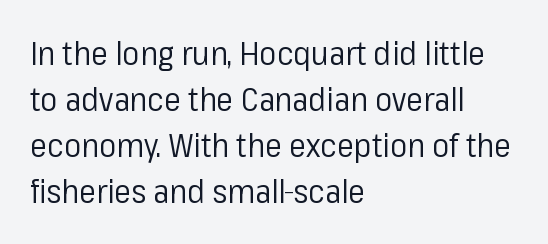
Q: Is the text bold? A: No.
Q: Is the text italic (slanted)? A: No, it is upright.
Q: Is the typeface a serif or a sans-serif typeface? A: Sans-serif.
Q: Is the text underlined? A: No.
Q: How is the paragraph aligned? A: Left-aligned.
Q: Is the spacing between letters normal or unusually wide? A: Normal.
Q: Is the spacing between lines tight, normal or loose? A: Normal.
Q: Width (condensed, normal, or wide)? A: Normal.
Q: Stroke contrast? A: Low.
Q: x-height? A: Medium.
Q: Monospaced? A: No.
